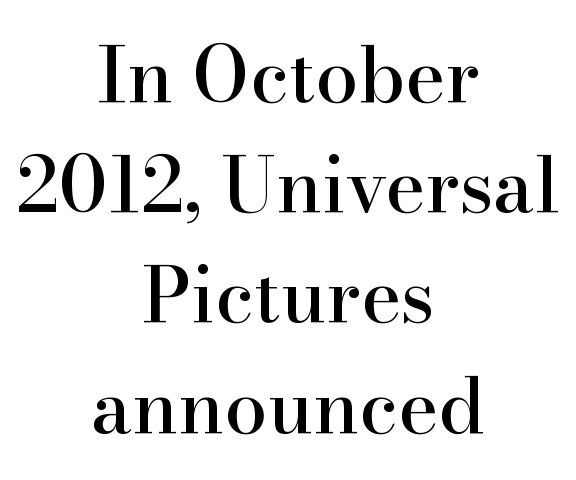
The image shows 76 px serif type, upright; set centered, normal line spacing (1.45x), normal letter spacing, not underlined; high stroke contrast and a small x-height.
